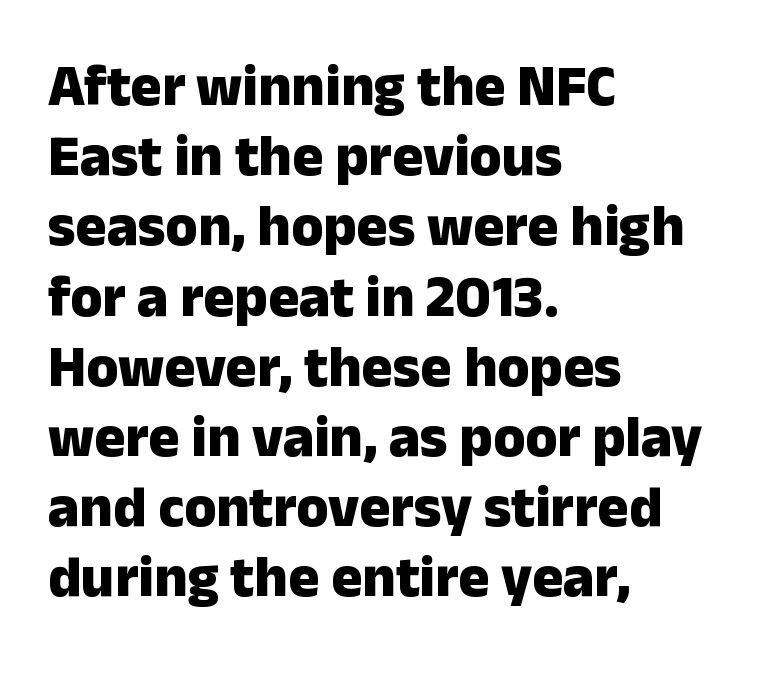
The typography opts for an upright posture over an oblique one. Spacing verdict: proportional, widths tailored to each character. The line texture is even and compact thanks to regular tracking. Typographic density is high because the face is bold.
